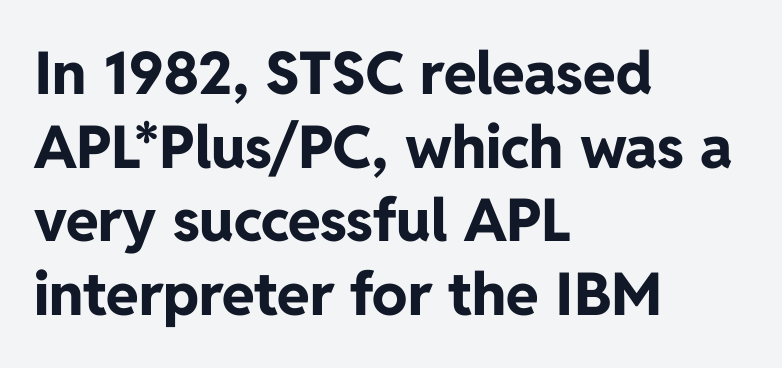
The image shows 59 px bold sans-serif type, upright; set left-aligned, normal line spacing (1.25x), normal letter spacing, not underlined; low stroke contrast and a medium x-height.
